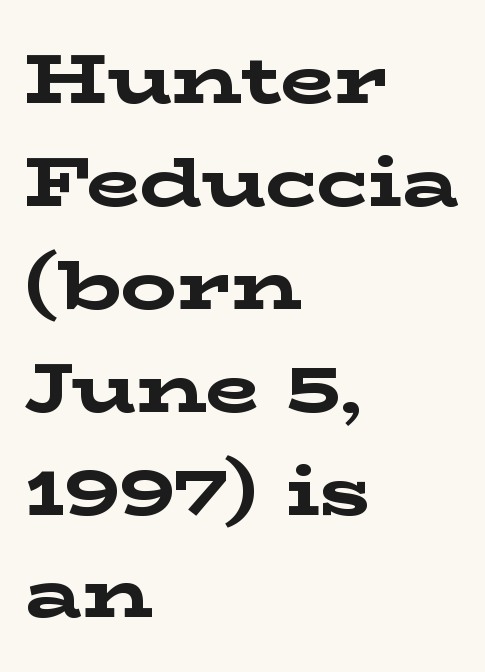
Note the varied advance widths — an 'i' is clearly narrower than an 'm'. A full-strength bold gives these letters their thick strokes. The glyphs in this specimen are seriffed. A student would call this left alignment; a typographer would say flush left, rag right. The type sits square on the baseline with zero lean.
